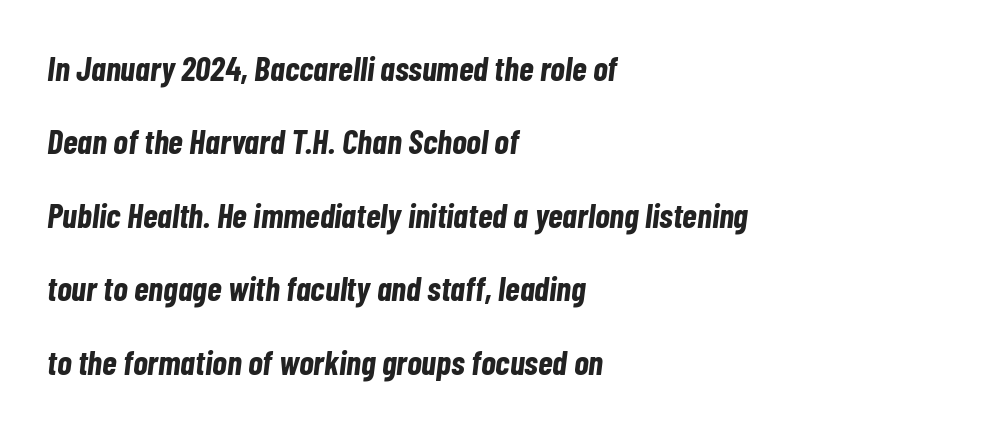
{"italic": "yes", "lean": "right", "slant_degrees": 7, "bold": "yes", "weight": "bold", "width": "condensed", "stroke_contrast": "low", "x_height": "medium", "monospaced": "no", "underline": "no", "align": "left", "line_spacing": "loose", "line_spacing_ratio": 2.16, "letter_spacing": "normal", "letter_spacing_em": 0.0, "glyph_px": 34}
